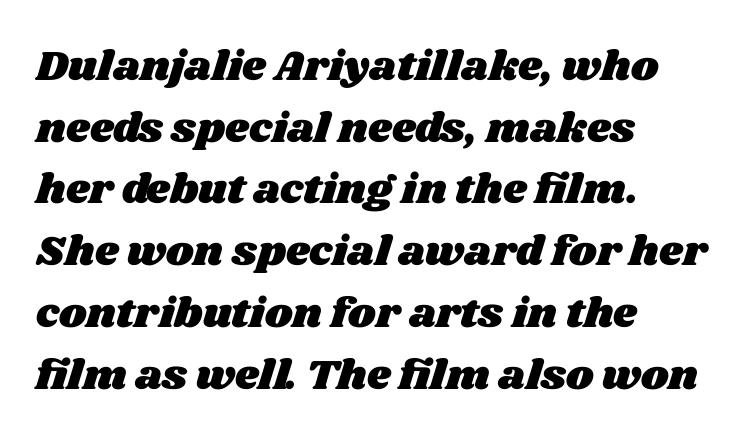
Has an underline been added? It has not. The letters advance in unequal steps, a hallmark of proportional type. The block of text has a typical density, with ordinary space between rows. Leftover space on each line is placed entirely after the last word. You could call the tracking neutral — neither tight nor loose.
